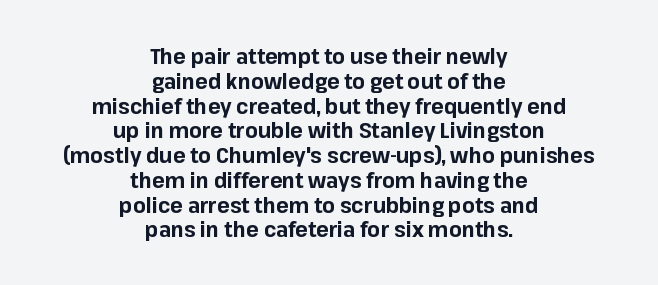
{"italic": "no", "bold": "yes", "underline": "no", "align": "center", "line_spacing_ratio": 1.18, "letter_spacing": "normal", "letter_spacing_em": 0.0, "glyph_px": 21}
